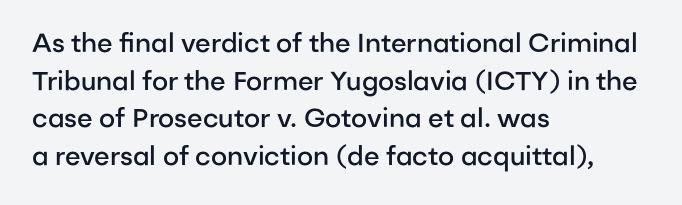
The image shows 26 px text type, upright; set left-aligned, normal line spacing (1.45x), normal letter spacing, not underlined.
